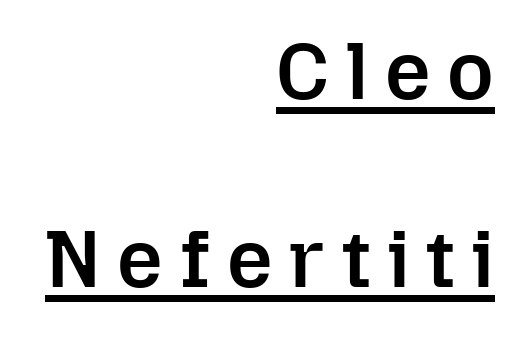
{"italic": "no", "bold": "semi", "weight": "semibold", "width": "normal", "stroke_contrast": "low", "x_height": "medium", "monospaced": "no", "underline": "yes", "align": "right", "line_spacing": "loose", "line_spacing_ratio": 2.35, "letter_spacing": "wide", "letter_spacing_em": 0.21, "glyph_px": 80}
